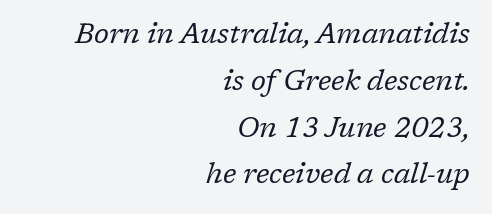
Spacing between characters is what you'd get straight out of the box. A typesetter would call this proportional, since set widths differ per character. The rows are spaced the way most documents space them. Quick note: italic. Right-aligned paragraph, ragged on the left. Caption: face not bold, strokes unweighted.
